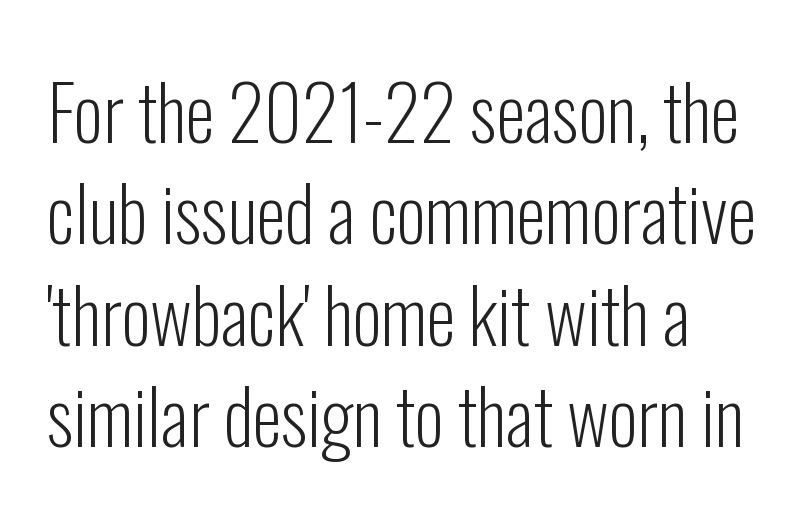
{"serif": "no", "italic": "no", "bold": "no", "weight": "light", "width": "condensed", "stroke_contrast": "low", "x_height": "medium", "monospaced": "no", "underline": "no", "align": "left", "line_spacing": "normal", "line_spacing_ratio": 1.37, "letter_spacing": "normal", "letter_spacing_em": 0.0, "glyph_px": 74}
